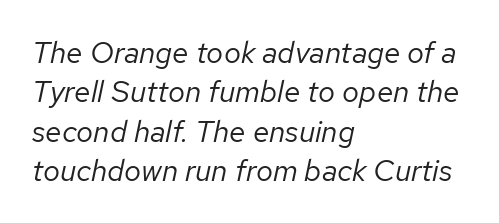
The image shows 30 px regular-weight type, italic (leaning right); set left-aligned, normal line spacing (1.31x), normal letter spacing, not underlined; low stroke contrast and a medium x-height.
